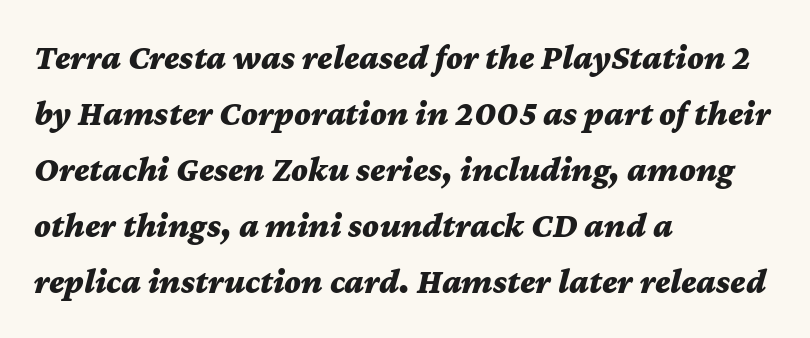
Think of a printed novel: that variable character pitch is what you see here. Pretty heavy lettering here — definitely bold. Anything drawn beneath the words? Only blank space. Line beginnings align vertically; line endings do not. Emphasis-style slanted type is in use.
